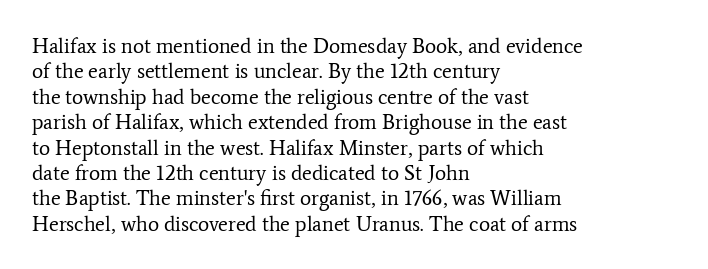
A bare baseline throughout the passage. Line beginnings align vertically; line endings do not. This sample uses plain, unmodified letter spacing. Posture: straight, roman, zero tilt. Is this a heavy cut? Hardly; it is regular or lighter.
